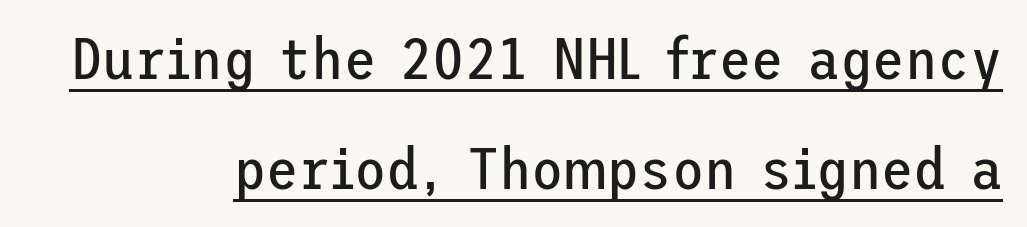
{"serif": "no", "italic": "no", "bold": "no", "weight": "regular", "width": "normal", "stroke_contrast": "low", "x_height": "medium", "underline": "yes", "align": "right", "line_spacing_ratio": 1.86, "letter_spacing": "normal", "letter_spacing_em": 0.0, "glyph_px": 59}
